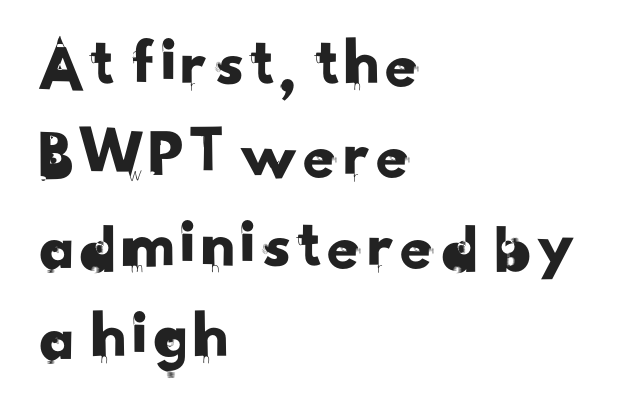
Stroke terminals: plain, sans-serif. Compared with typical paragraphs, the rows here are spaced about the same. Here the glyphs are tracked normally, forming tight word shapes. Glance below the letters and you will spot only blank space.
